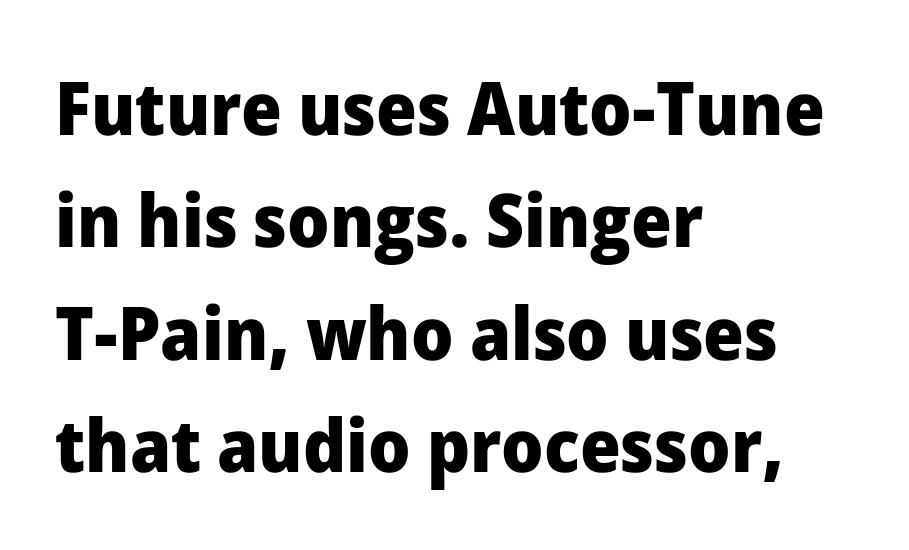
{"serif": "no", "italic": "no", "bold": "yes", "weight": "heavy", "width": "normal", "stroke_contrast": "low", "x_height": "medium", "monospaced": "no", "underline": "no", "align": "left", "line_spacing": "normal", "line_spacing_ratio": 1.52, "letter_spacing": "normal", "letter_spacing_em": 0.0, "glyph_px": 74}
